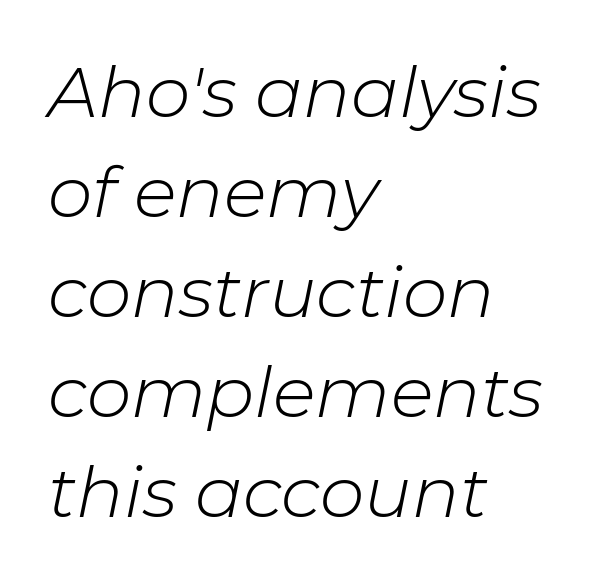
Q: Is the text bold? A: No.
Q: Is the text italic (slanted)? A: Yes, it leans right by about 11 degrees.
Q: Is the text underlined? A: No.
Q: How is the paragraph aligned? A: Left-aligned.
Q: Is the spacing between letters normal or unusually wide? A: Normal.
Q: Is the spacing between lines tight, normal or loose? A: Normal.
Q: Width (condensed, normal, or wide)? A: Normal.
Q: Stroke contrast? A: Low.
Q: x-height? A: Medium.
Q: Monospaced? A: No.
